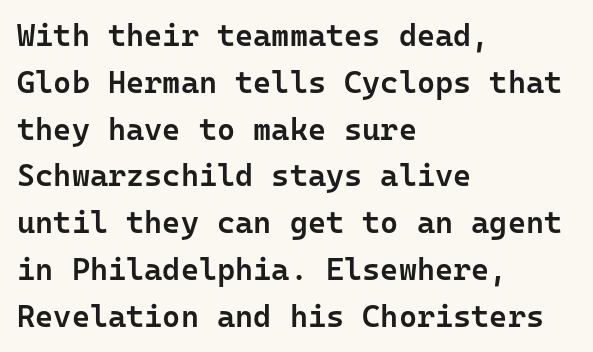
{"serif": "no", "italic": "no", "bold": "semi", "weight": "semibold", "width": "normal", "stroke_contrast": "low", "x_height": "medium", "monospaced": "yes", "underline": "no", "align": "left", "line_spacing": "normal", "line_spacing_ratio": 1.51, "letter_spacing": "normal", "letter_spacing_em": 0.0, "glyph_px": 31}
